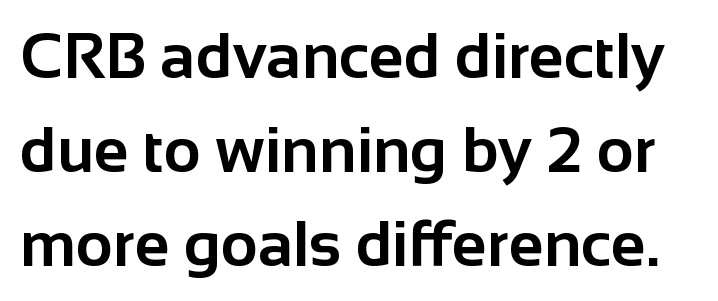
Q: Is the text bold? A: Yes.
Q: Is the text italic (slanted)? A: No, it is upright.
Q: Is the typeface a serif or a sans-serif typeface? A: Sans-serif.
Q: Is the text underlined? A: No.
Q: Is the spacing between letters normal or unusually wide? A: Normal.
Q: Is the spacing between lines tight, normal or loose? A: Normal.
Q: Width (condensed, normal, or wide)? A: Normal.
Q: Stroke contrast? A: Low.
Q: x-height? A: Medium.
Q: Monospaced? A: No.
